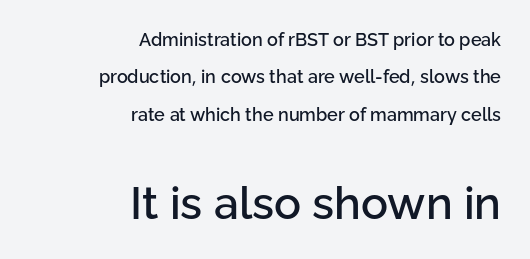
Q: Is the text italic (slanted)? A: No, it is upright.
Q: Is the typeface a serif or a sans-serif typeface? A: Sans-serif.
Q: Is the text underlined? A: No.
Q: How is the paragraph aligned? A: Right-aligned.
Q: Is the spacing between letters normal or unusually wide? A: Normal.
Q: Is the spacing between lines tight, normal or loose? A: Loose.
Q: Which block of text is set in a larger size, the first (top) or the second (bottom)? A: The second (bottom) one.
Q: Width (condensed, normal, or wide)? A: Normal.
Q: Stroke contrast? A: Low.
Q: x-height? A: Medium.
Q: Monospaced? A: No.
